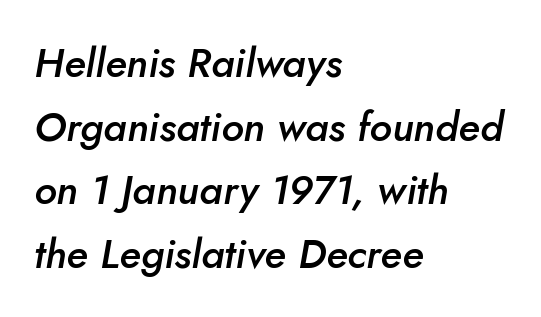
{"italic": "yes", "lean": "right", "slant_degrees": 10, "bold": "semi", "weight": "semibold", "width": "normal", "stroke_contrast": "low", "x_height": "small", "monospaced": "no", "underline": "no", "align": "left", "line_spacing": "normal", "line_spacing_ratio": 1.55, "letter_spacing": "normal", "letter_spacing_em": 0.0, "glyph_px": 41}
